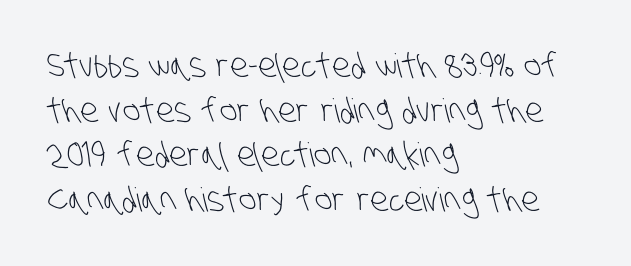
What stands out about the letter spacing? Nothing — it is the standard amount. Caption: multi-line text, flush left, ragged right. Letters rest on an invisible, unmarked baseline. Weight: not bold — regular or lighter. Rows of type keep a routine distance in the vertical direction. This rendering employs a face without finishing strokes, i.e., a sans-serif.
